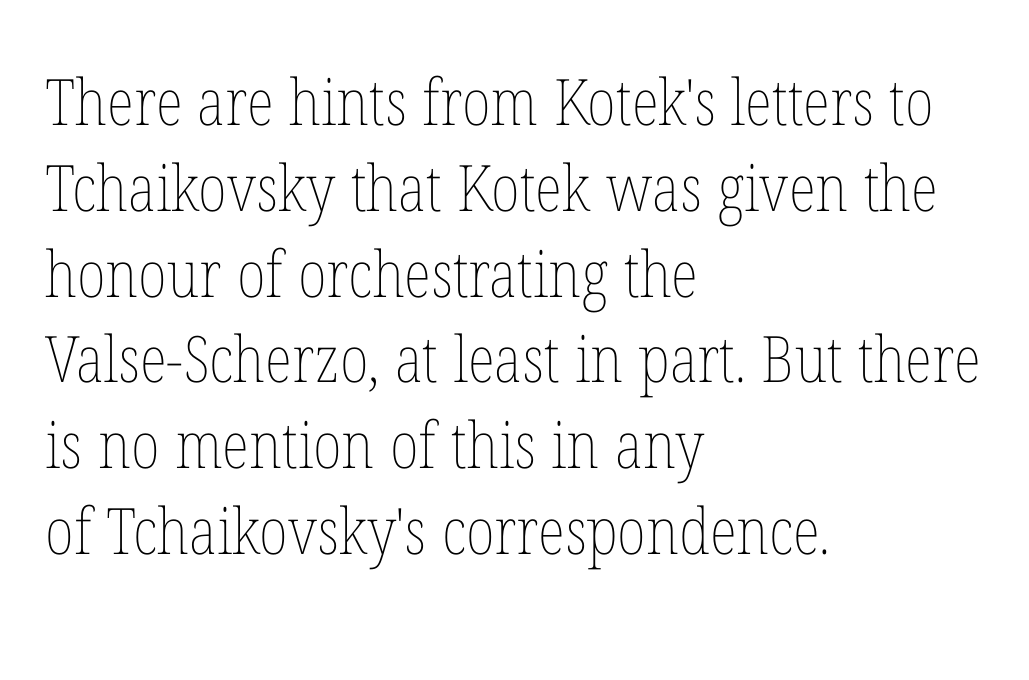
{"italic": "no", "bold": "no", "weight": "thin", "width": "condensed", "stroke_contrast": "low", "x_height": "medium", "monospaced": "no", "underline": "no", "align": "left", "line_spacing": "normal", "line_spacing_ratio": 1.34, "letter_spacing": "normal", "letter_spacing_em": 0.0, "glyph_px": 64}
